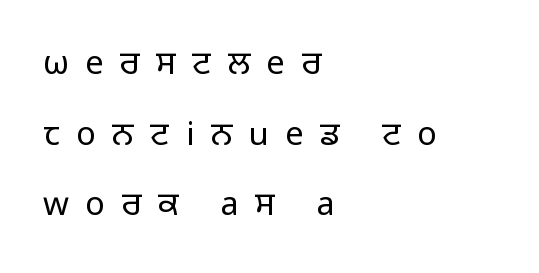
Q: Is the text bold? A: No.
Q: Is the text italic (slanted)? A: No, it is upright.
Q: Is the typeface a serif or a sans-serif typeface? A: Sans-serif.
Q: Is the text underlined? A: No.
Q: How is the paragraph aligned? A: Left-aligned.
Q: Is the spacing between letters normal or unusually wide? A: Unusually wide.
Q: Is the spacing between lines tight, normal or loose? A: Loose.
Q: Width (condensed, normal, or wide)? A: Normal.
Q: Stroke contrast? A: Low.
Q: x-height? A: Medium.
Q: Monospaced? A: No.
